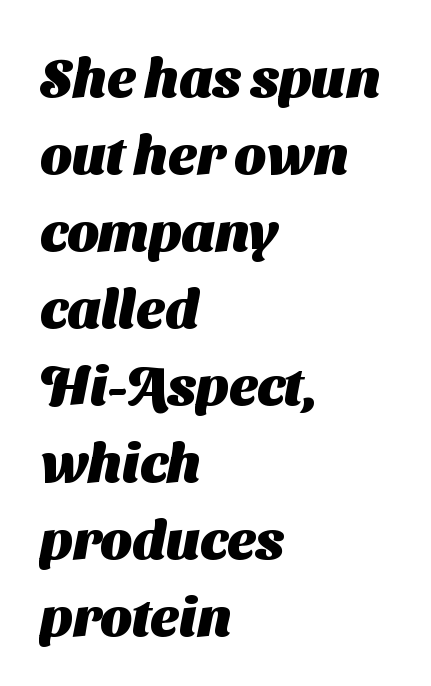
Q: Is the text bold? A: Yes.
Q: Is the typeface a serif or a sans-serif typeface? A: Sans-serif.
Q: Is the text underlined? A: No.
Q: How is the paragraph aligned? A: Left-aligned.
Q: Is the spacing between letters normal or unusually wide? A: Normal.
Q: Is the spacing between lines tight, normal or loose? A: Normal.
Q: Width (condensed, normal, or wide)? A: Normal.
Q: Stroke contrast? A: Medium.
Q: x-height? A: Medium.
Q: Monospaced? A: No.
